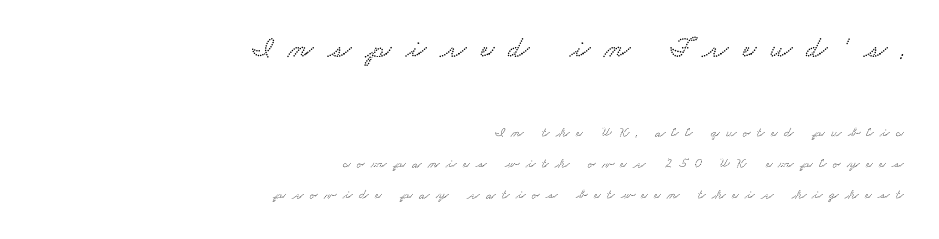
Q: Is the text underlined? A: No.
Q: How is the paragraph aligned? A: Right-aligned.
Q: Is the spacing between letters normal or unusually wide? A: Unusually wide.
Q: Is the spacing between lines tight, normal or loose? A: Loose.
Q: Which block of text is set in a larger size, the first (top) or the second (bottom)? A: The first (top) one.
Q: Width (condensed, normal, or wide)? A: Wide.
Q: Stroke contrast? A: Low.
Q: x-height? A: Small.
Q: Monospaced? A: No.
